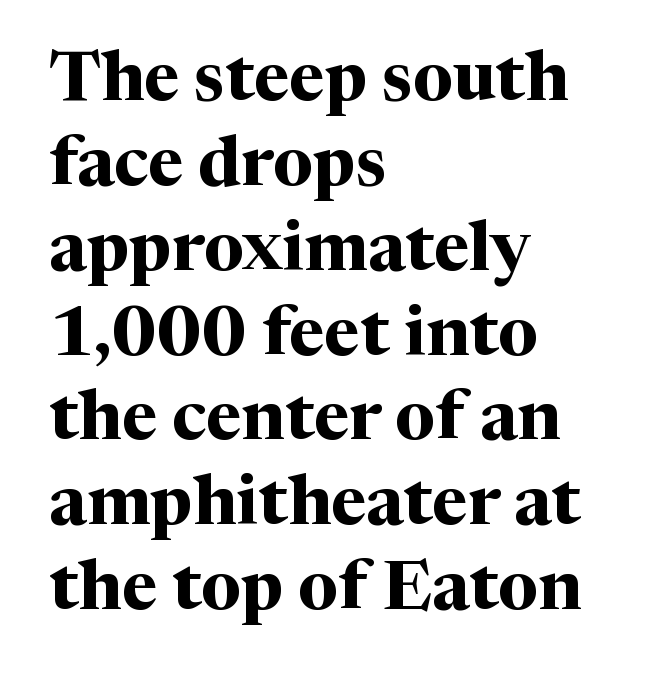
The image shows 69 px bold serif type, upright; set left-aligned, line spacing 1.23x, normal letter spacing, not underlined; medium stroke contrast and a medium x-height.
